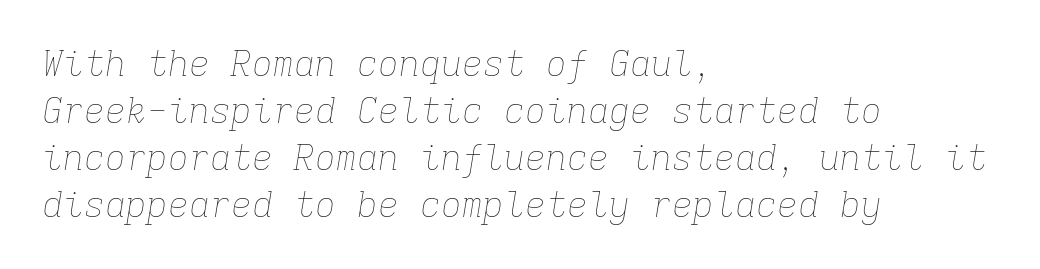
{"italic": "yes", "lean": "right", "slant_degrees": 9, "bold": "no", "weight": "thin", "width": "normal", "stroke_contrast": "low", "x_height": "medium", "monospaced": "yes", "underline": "no", "align": "left", "line_spacing": "normal", "line_spacing_ratio": 1.34, "letter_spacing": "normal", "letter_spacing_em": 0.0, "glyph_px": 35}
